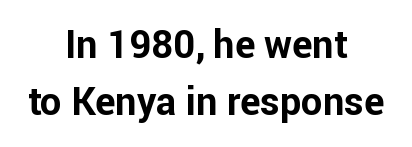
{"serif": "no", "italic": "no", "bold": "yes", "weight": "bold", "width": "normal", "stroke_contrast": "low", "x_height": "medium", "monospaced": "no", "underline": "no", "align": "center", "line_spacing": "normal", "line_spacing_ratio": 1.5, "letter_spacing": "normal", "letter_spacing_em": 0.0, "glyph_px": 38}
